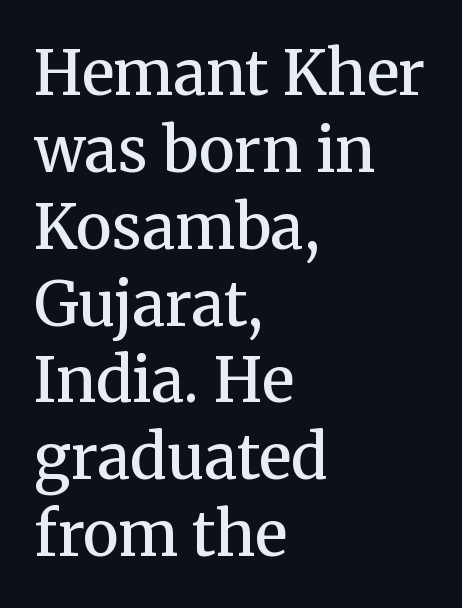
These lines are rendered in a variable-pitch font. A typesetter would call this zero additional tracking. The space directly below the letters is spotless. Does the weight exceed regular? Yes, but only to semibold. These lines sit exactly where default settings would place them. The rendering anchors every line to the left-hand side.
